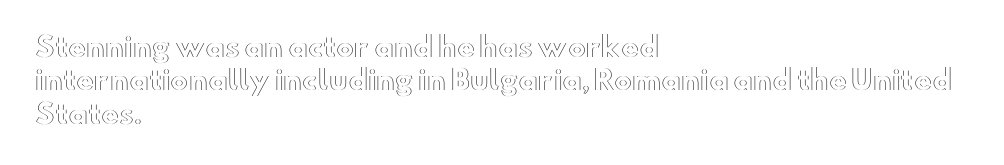
The image shows 27 px text type, upright; set left-aligned, line spacing 1.24x, normal letter spacing, not underlined.
